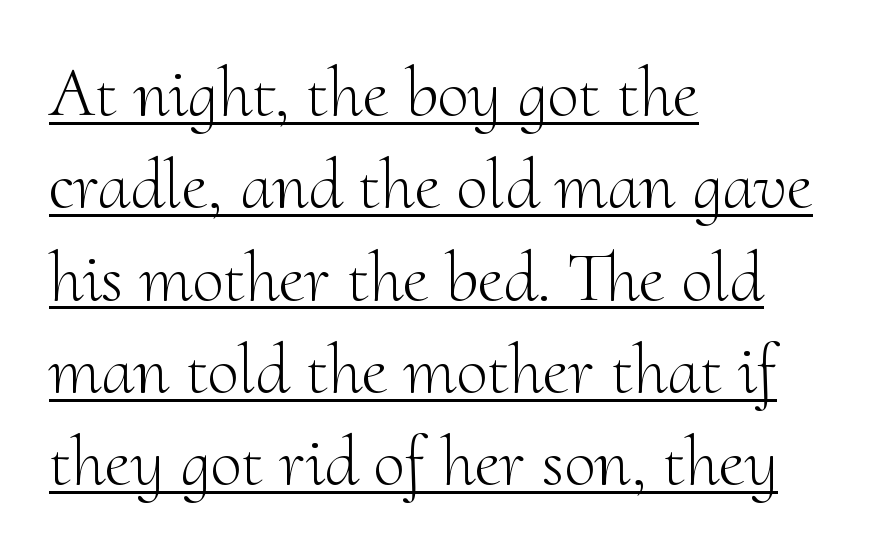
Q: Is the text bold? A: No.
Q: Is the text italic (slanted)? A: No, it is upright.
Q: Is the typeface a serif or a sans-serif typeface? A: Serif.
Q: Is the text underlined? A: Yes.
Q: How is the paragraph aligned? A: Left-aligned.
Q: Is the spacing between letters normal or unusually wide? A: Normal.
Q: Is the spacing between lines tight, normal or loose? A: Normal.
Q: Width (condensed, normal, or wide)? A: Normal.
Q: Stroke contrast? A: Medium.
Q: x-height? A: Small.
Q: Monospaced? A: No.
